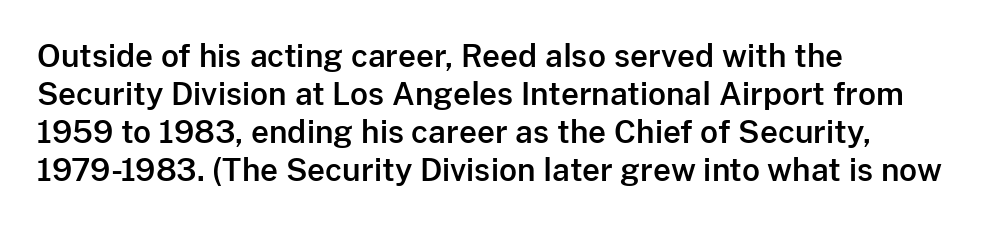
Typographically, this falls in the sans-serif category. Descenders are the only things crossing below the line. No extra tracking has been applied to these lines. These lines are rendered in a variable-pitch font.
